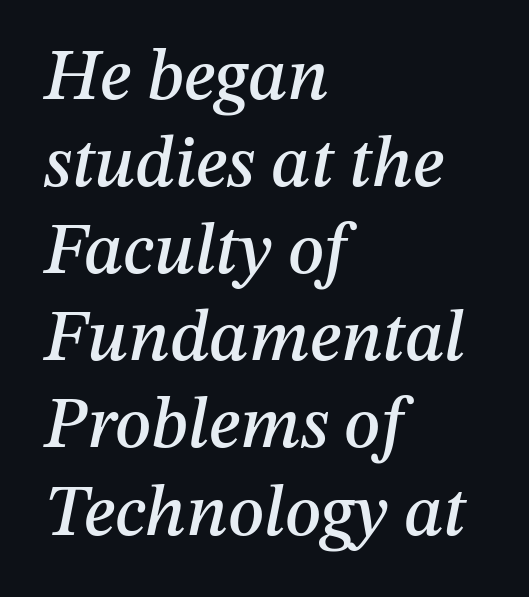
{"italic": "yes", "lean": "right", "slant_degrees": 12, "width": "normal", "stroke_contrast": "medium", "x_height": "medium", "monospaced": "no", "underline": "no", "align": "left", "line_spacing_ratio": 1.21, "letter_spacing": "normal", "letter_spacing_em": 0.0, "glyph_px": 72}
